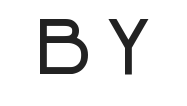
The image shows 69 px condensed sans-serif type, upright; set unusually wide letter spacing (+0.27 em), not underlined; low stroke contrast and a large x-height.
